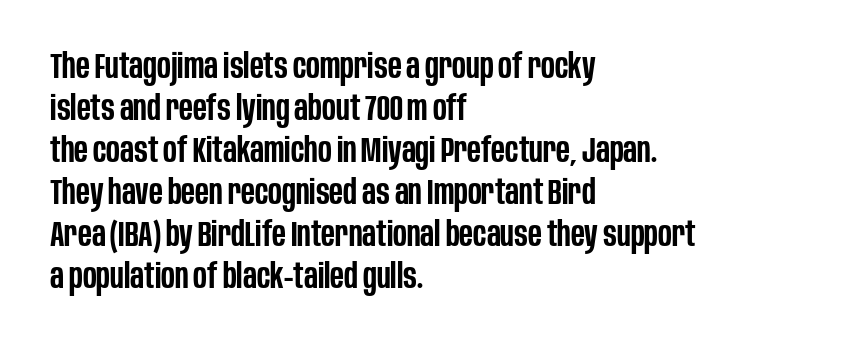
Weight check: semibold — heavier than regular, not quite bold. The rendering uses natural spacing where letterforms have individual widths. It's the straight-up-and-down kind of type. Horizontally, the lines are justified to the leading edge only. A typesetter would call this zero additional tracking. Type without underlining.
